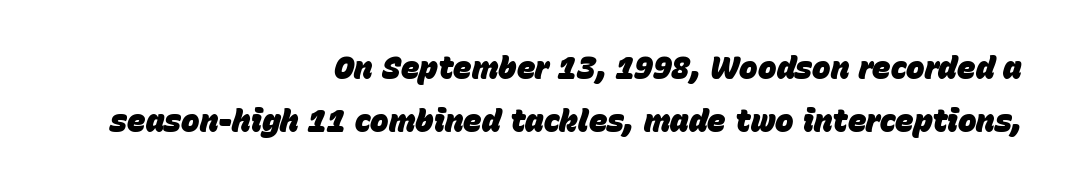
Q: Is the text bold? A: Yes.
Q: Is the text italic (slanted)? A: Yes, it leans right by about 15 degrees.
Q: Is the text underlined? A: No.
Q: How is the paragraph aligned? A: Right-aligned.
Q: Is the spacing between letters normal or unusually wide? A: Normal.
Q: Is the spacing between lines tight, normal or loose? A: Normal.
Q: Width (condensed, normal, or wide)? A: Normal.
Q: Stroke contrast? A: Low.
Q: x-height? A: Large.
Q: Monospaced? A: No.
